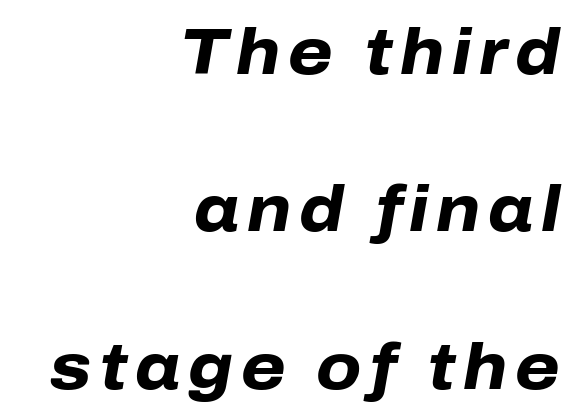
The image shows 64 px heavy type, italic (leaning right); set right-aligned, loose line spacing (2.46x), not underlined; low stroke contrast and a medium x-height.
